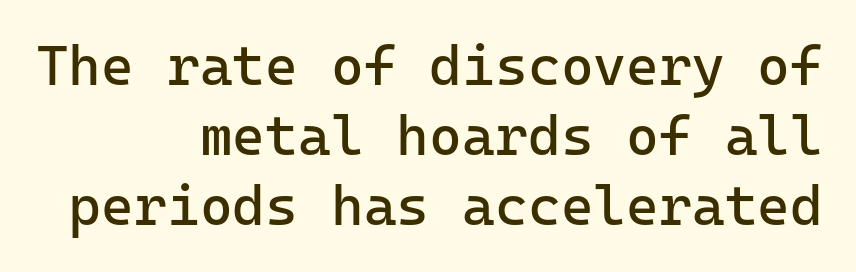
{"serif": "no", "italic": "no", "bold": "no", "weight": "regular", "width": "normal", "stroke_contrast": "low", "x_height": "medium", "monospaced": "yes", "underline": "no", "align": "right", "line_spacing": "normal", "line_spacing_ratio": 1.25, "letter_spacing": "normal", "letter_spacing_em": 0.0, "glyph_px": 56}
